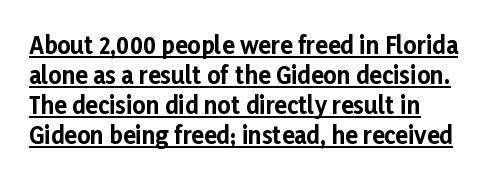
The image shows 23 px bold type, upright; set normal line spacing (1.31x), normal letter spacing, underlined.
